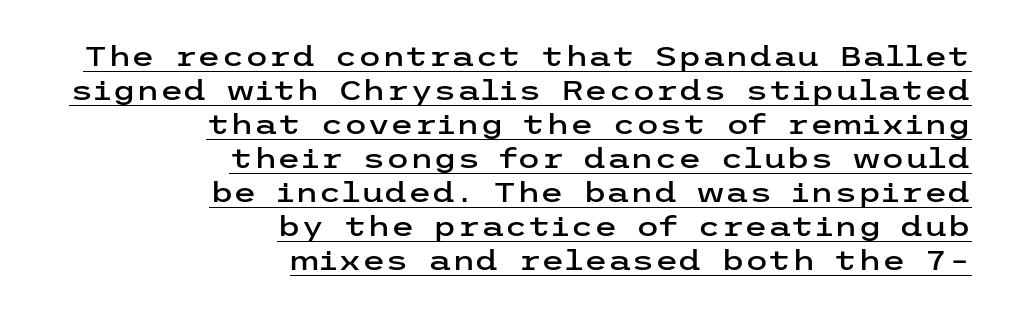
Q: Is the text italic (slanted)? A: No, it is upright.
Q: Is the text underlined? A: Yes.
Q: How is the paragraph aligned? A: Right-aligned.
Q: Is the spacing between letters normal or unusually wide? A: Normal.
Q: Is the spacing between lines tight, normal or loose? A: Normal.
